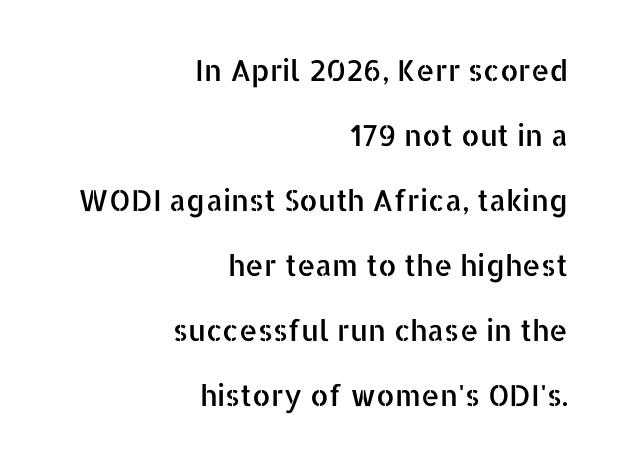
Q: Is the text italic (slanted)? A: No, it is upright.
Q: Is the typeface a serif or a sans-serif typeface? A: Sans-serif.
Q: Is the text underlined? A: No.
Q: How is the paragraph aligned? A: Right-aligned.
Q: Is the spacing between letters normal or unusually wide? A: Normal.
Q: Is the spacing between lines tight, normal or loose? A: Loose.
Q: Width (condensed, normal, or wide)? A: Normal.
Q: Stroke contrast? A: Low.
Q: x-height? A: Medium.
Q: Monospaced? A: No.
